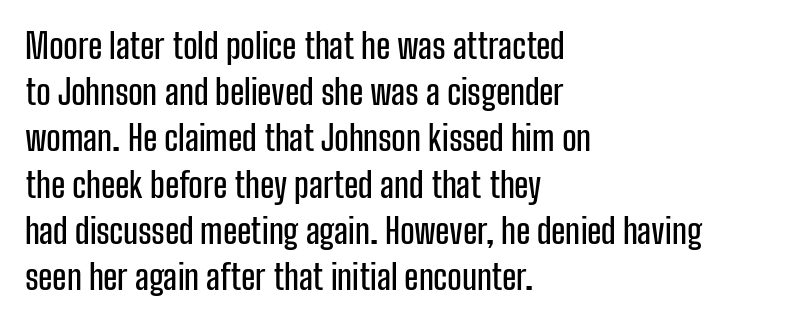
{"serif": "no", "italic": "no", "width": "condensed", "stroke_contrast": "low", "x_height": "medium", "monospaced": "no", "underline": "no", "align": "left", "line_spacing": "normal", "line_spacing_ratio": 1.36, "letter_spacing": "normal", "letter_spacing_em": 0.0, "glyph_px": 34}
